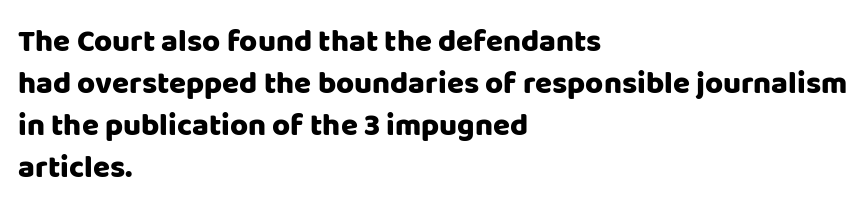
The image shows 31 px sans-serif type, upright; set left-aligned, normal line spacing (1.35x), normal letter spacing, not underlined; low stroke contrast and a large x-height.
